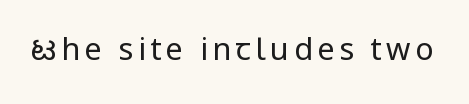
A typesetter would label this face a sans. Posture: straight, roman, zero tilt. Proportional: the letters do not fall into vertical columns. Unbolded letterforms with no extra heft. The space directly below the letters is spotless.
